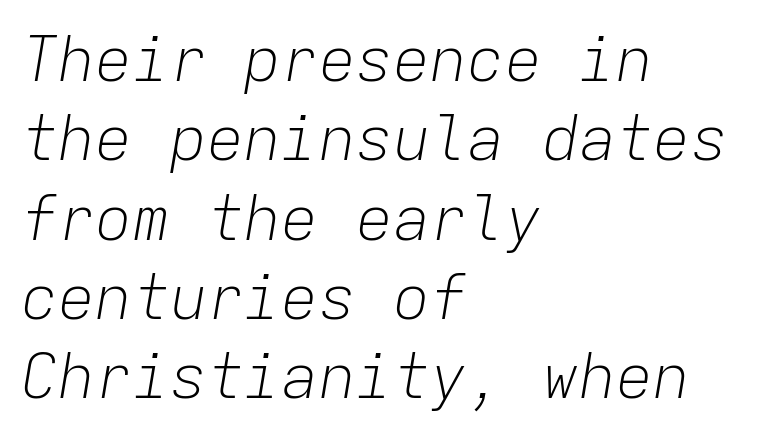
The image shows 62 px light type, italic (leaning right), monospaced; set left-aligned, normal line spacing (1.28x), normal letter spacing, not underlined; low stroke contrast and a medium x-height.
